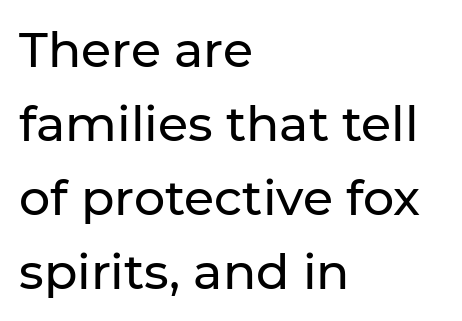
Q: Is the text italic (slanted)? A: No, it is upright.
Q: Is the typeface a serif or a sans-serif typeface? A: Sans-serif.
Q: Is the text underlined? A: No.
Q: How is the paragraph aligned? A: Left-aligned.
Q: Is the spacing between letters normal or unusually wide? A: Normal.
Q: Is the spacing between lines tight, normal or loose? A: Normal.
Q: Width (condensed, normal, or wide)? A: Normal.
Q: Stroke contrast? A: Low.
Q: x-height? A: Medium.
Q: Monospaced? A: No.
